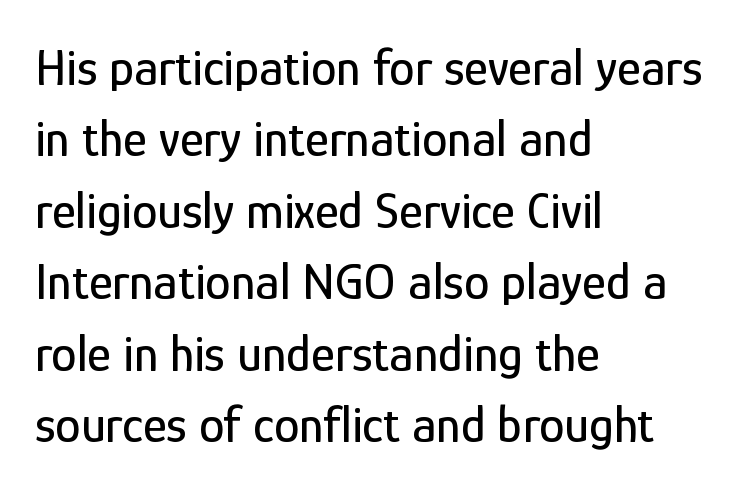
Note the varied advance widths — an 'i' is clearly narrower than an 'm'. Line beginnings align vertically; line endings do not. Lines of text with bare space underneath. The vertical gap from one line to the next is medium. These lines keep a tight, regular rhythm from letter to letter. Font category for this specimen: sans-serif.
